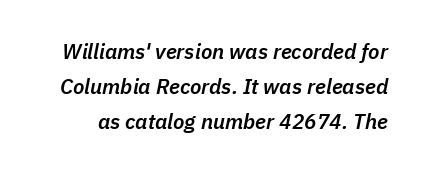
The image shows 21 px text type, italic (leaning right); set normal line spacing (1.67x), normal letter spacing, not underlined.
